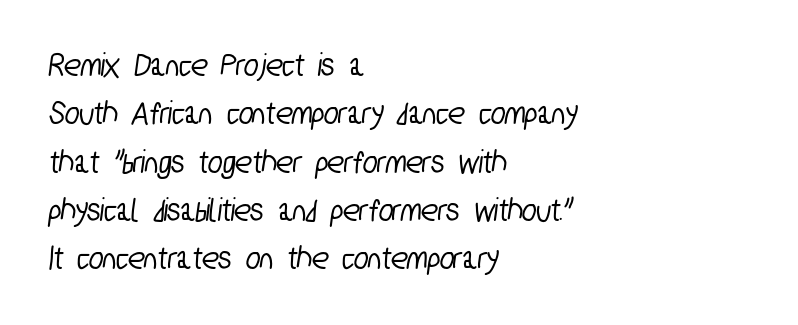
Q: Is the typeface a serif or a sans-serif typeface? A: Sans-serif.
Q: Is the text underlined? A: No.
Q: How is the paragraph aligned? A: Left-aligned.
Q: Is the spacing between letters normal or unusually wide? A: Normal.
Q: Is the spacing between lines tight, normal or loose? A: Normal.
Q: Width (condensed, normal, or wide)? A: Condensed.
Q: Stroke contrast? A: Low.
Q: x-height? A: Medium.
Q: Monospaced? A: No.
